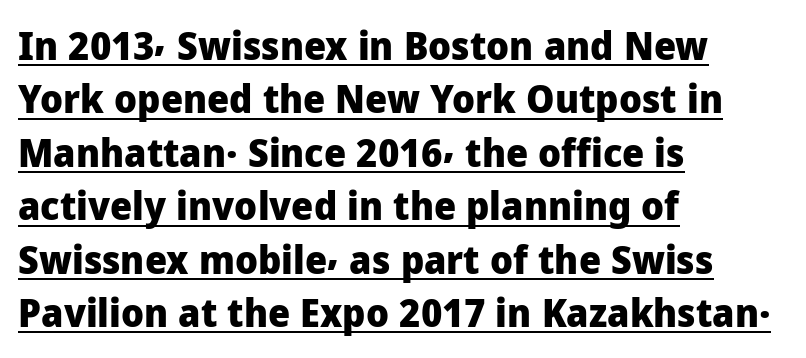
{"serif": "no", "italic": "no", "bold": "yes", "weight": "heavy", "width": "normal", "stroke_contrast": "low", "x_height": "medium", "monospaced": "no", "underline": "yes", "align": "left", "line_spacing": "normal", "line_spacing_ratio": 1.37, "letter_spacing": "normal", "letter_spacing_em": 0.0, "glyph_px": 39}
